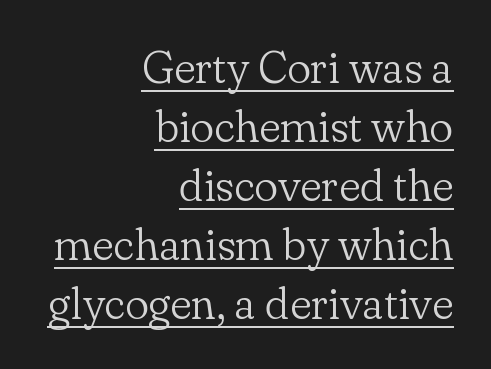
{"serif": "yes", "italic": "no", "bold": "no", "weight": "light", "width": "normal", "stroke_contrast": "low", "x_height": "small", "monospaced": "no", "underline": "yes", "align": "right", "line_spacing": "normal", "line_spacing_ratio": 1.31, "letter_spacing": "normal", "letter_spacing_em": 0.0, "glyph_px": 45}
